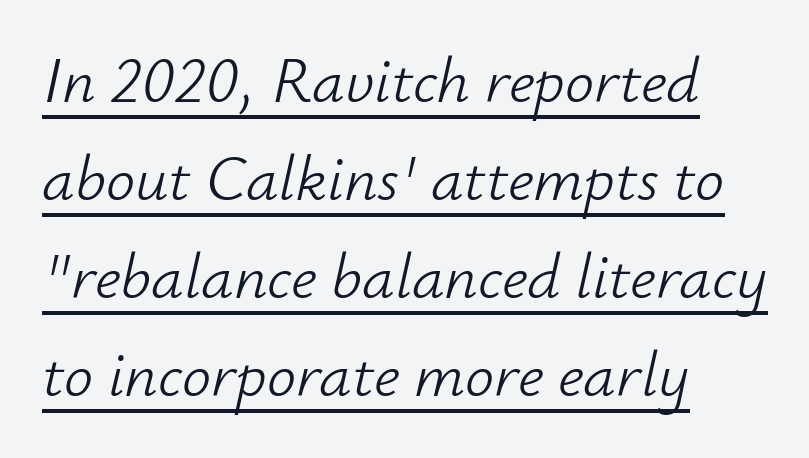
Q: Is the text bold? A: No.
Q: Is the text italic (slanted)? A: Yes, it leans right by about 12 degrees.
Q: Is the text underlined? A: Yes.
Q: How is the paragraph aligned? A: Left-aligned.
Q: Is the spacing between letters normal or unusually wide? A: Normal.
Q: Is the spacing between lines tight, normal or loose? A: Normal.
Q: Width (condensed, normal, or wide)? A: Normal.
Q: Stroke contrast? A: Low.
Q: x-height? A: Small.
Q: Monospaced? A: No.
